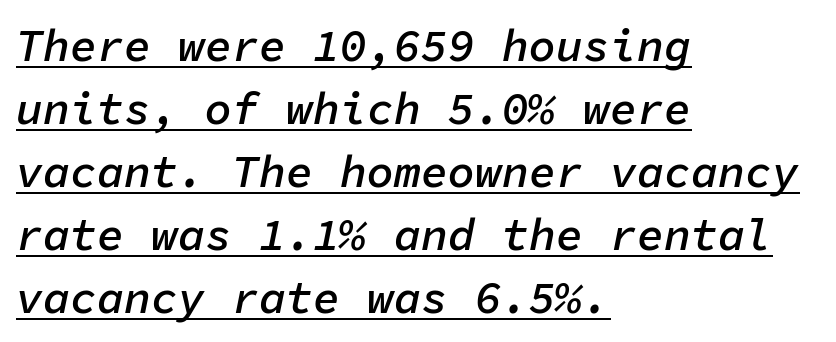
{"italic": "yes", "lean": "right", "slant_degrees": 11, "bold": "semi", "weight": "semibold", "width": "normal", "stroke_contrast": "low", "x_height": "medium", "monospaced": "yes", "underline": "yes", "align": "left", "line_spacing": "normal", "line_spacing_ratio": 1.4, "letter_spacing": "normal", "letter_spacing_em": 0.0, "glyph_px": 45}
